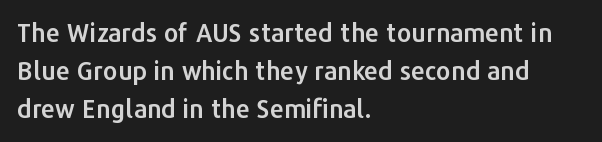
Q: Is the text italic (slanted)? A: No, it is upright.
Q: Is the text underlined? A: No.
Q: How is the paragraph aligned? A: Left-aligned.
Q: Is the spacing between letters normal or unusually wide? A: Normal.
Q: Is the spacing between lines tight, normal or loose? A: Normal.
